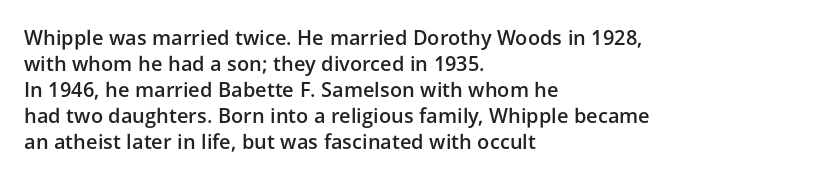
Q: Is the text bold? A: Semi-bold.
Q: Is the text italic (slanted)? A: No, it is upright.
Q: Is the text underlined? A: No.
Q: How is the paragraph aligned? A: Left-aligned.
Q: Is the spacing between letters normal or unusually wide? A: Normal.
Q: Is the spacing between lines tight, normal or loose? A: Normal.
